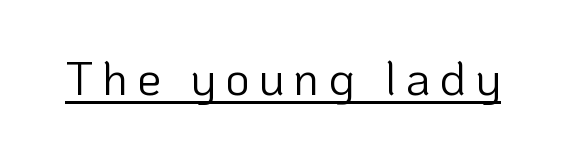
Think standard paragraph weight, or any step lighter than that. The rendering uses the underline text-decoration. The font's upright variant was chosen for this text. This sample has the flowing, uneven cadence of proportional lettering. Regarding serifs, this sample does without them.
